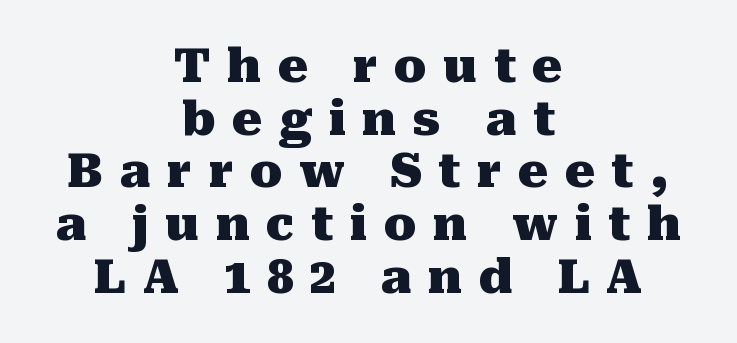
{"serif": "yes", "italic": "no", "bold": "yes", "weight": "heavy", "width": "normal", "stroke_contrast": "medium", "x_height": "medium", "monospaced": "no", "underline": "no", "align": "center", "line_spacing": "tight", "line_spacing_ratio": 1.12, "letter_spacing": "wide", "letter_spacing_em": 0.35, "glyph_px": 47}
